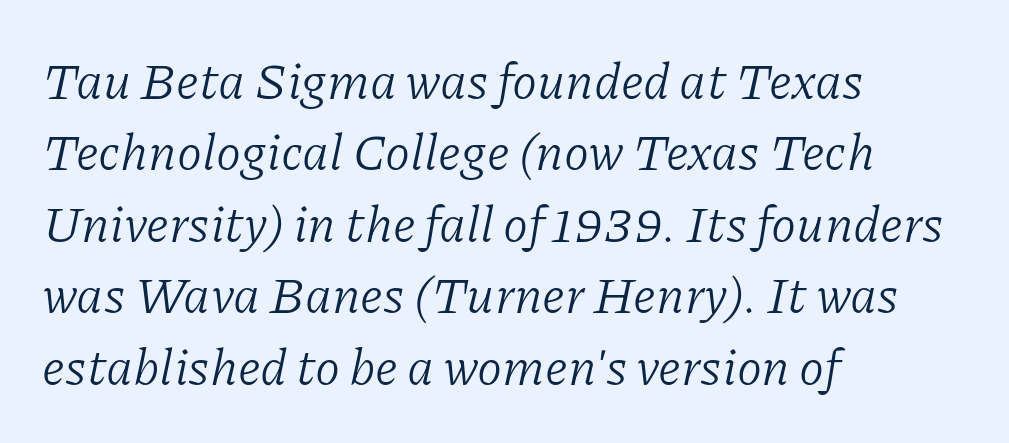
{"serif": "yes", "italic": "yes", "lean": "right", "slant_degrees": 11, "bold": "no", "weight": "light", "width": "normal", "stroke_contrast": "low", "x_height": "medium", "monospaced": "no", "underline": "no", "align": "left", "line_spacing": "normal", "line_spacing_ratio": 1.4, "letter_spacing": "normal", "letter_spacing_em": 0.0, "glyph_px": 51}
